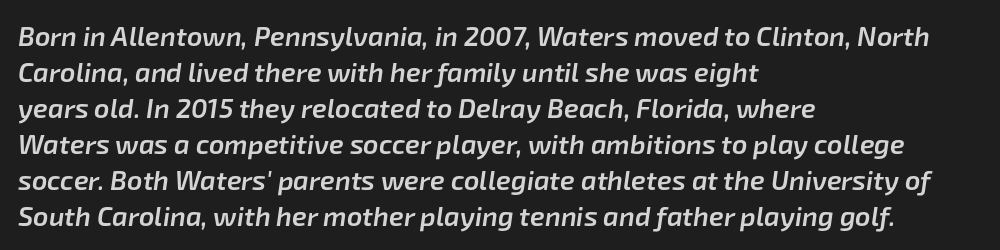
Q: Is the text bold? A: Semi-bold.
Q: Is the text italic (slanted)? A: Yes, it leans right by about 8 degrees.
Q: Is the text underlined? A: No.
Q: How is the paragraph aligned? A: Left-aligned.
Q: Is the spacing between letters normal or unusually wide? A: Normal.
Q: Is the spacing between lines tight, normal or loose? A: Normal.
